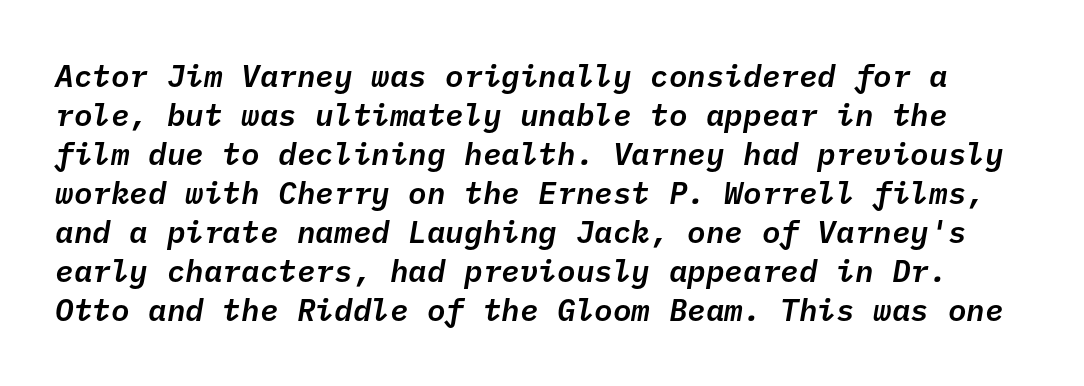
Q: Is the text italic (slanted)? A: Yes, it leans right by about 10 degrees.
Q: Is the text underlined? A: No.
Q: Is the spacing between letters normal or unusually wide? A: Normal.
Q: Is the spacing between lines tight, normal or loose? A: Normal.
Q: Width (condensed, normal, or wide)? A: Normal.
Q: Stroke contrast? A: Low.
Q: x-height? A: Medium.
Q: Monospaced? A: Yes.
